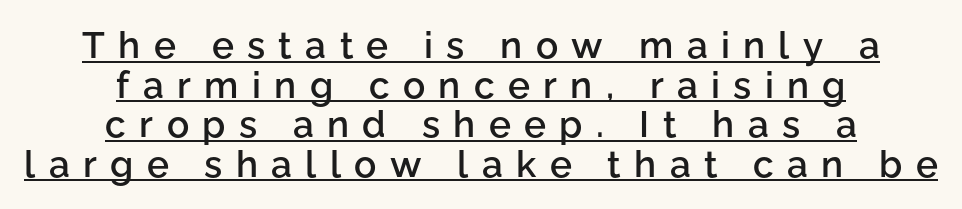
Italic? Not at all — the glyphs are vertical. Regarding leading, the lines here are crowded together. The face used here is a sans, in the tradition of grotesques and geometrics. Do the characters align in a grid? No, the font is proportional.
